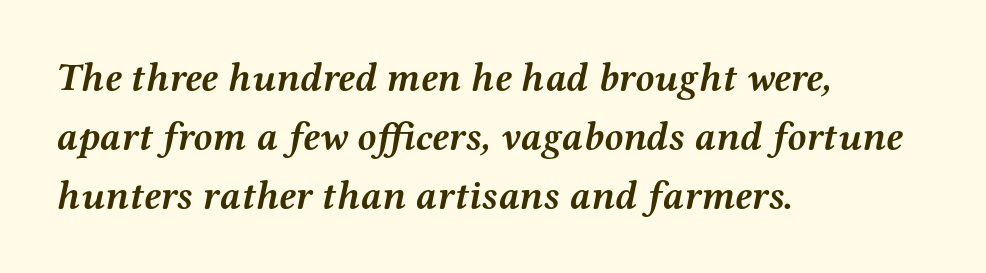
Caption: standard tracking, unaltered. Does the lettering tilt? It does — this is italic. Alignment: flush left. Each glyph is drawn with heavy, bold strokes. Whoever set this chose a conventional vertical rhythm. You could not count columns in this text — the font is proportionally spaced.
